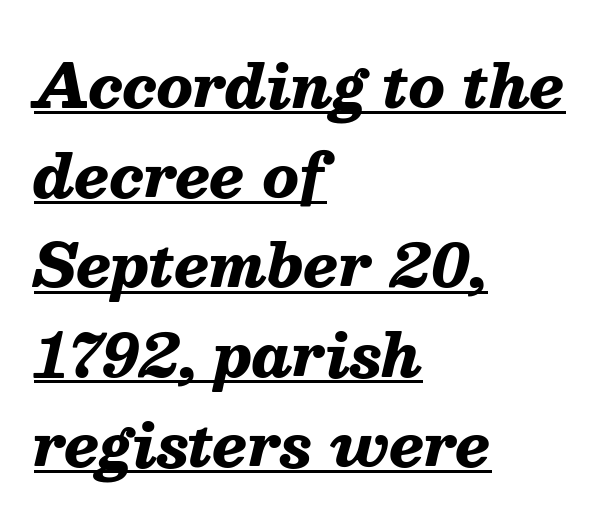
{"italic": "yes", "lean": "right", "slant_degrees": 13, "bold": "yes", "weight": "heavy", "width": "normal", "stroke_contrast": "medium", "x_height": "medium", "monospaced": "no", "underline": "yes", "align": "left", "line_spacing": "normal", "line_spacing_ratio": 1.52, "letter_spacing": "normal", "letter_spacing_em": 0.0, "glyph_px": 59}
